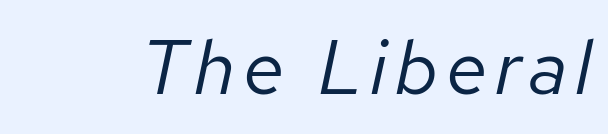
{"italic": "yes", "lean": "right", "slant_degrees": 12, "bold": "no", "weight": "regular", "width": "normal", "stroke_contrast": "low", "x_height": "medium", "monospaced": "no", "underline": "no", "glyph_px": 76}
